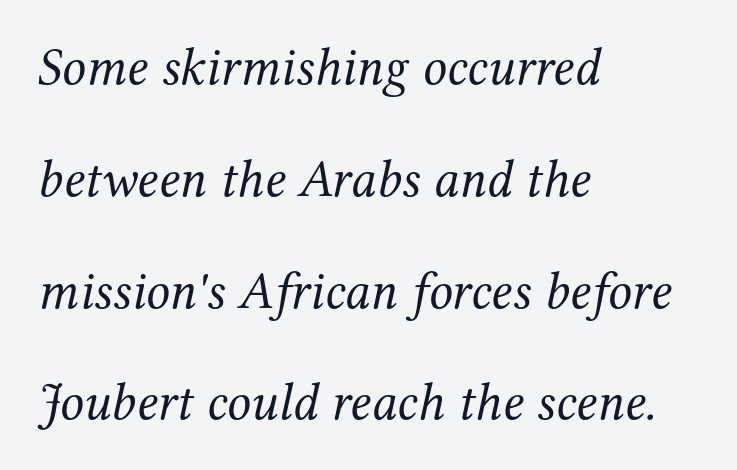
{"serif": "yes", "italic": "yes", "lean": "right", "slant_degrees": 12, "bold": "no", "weight": "regular", "width": "normal", "stroke_contrast": "medium", "x_height": "medium", "monospaced": "no", "underline": "no", "align": "left", "line_spacing": "loose", "line_spacing_ratio": 2.11, "letter_spacing": "normal", "letter_spacing_em": 0.0, "glyph_px": 53}
